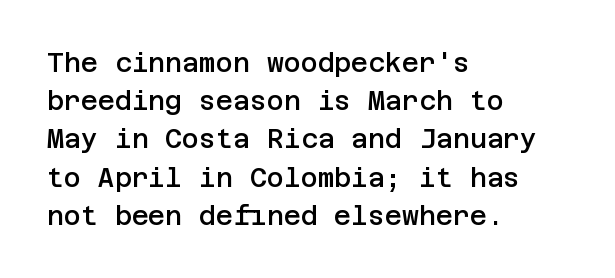
Q: Is the text bold? A: Semi-bold.
Q: Is the text italic (slanted)? A: No, it is upright.
Q: Is the text underlined? A: No.
Q: How is the paragraph aligned? A: Left-aligned.
Q: Is the spacing between letters normal or unusually wide? A: Normal.
Q: Is the spacing between lines tight, normal or loose? A: Normal.
